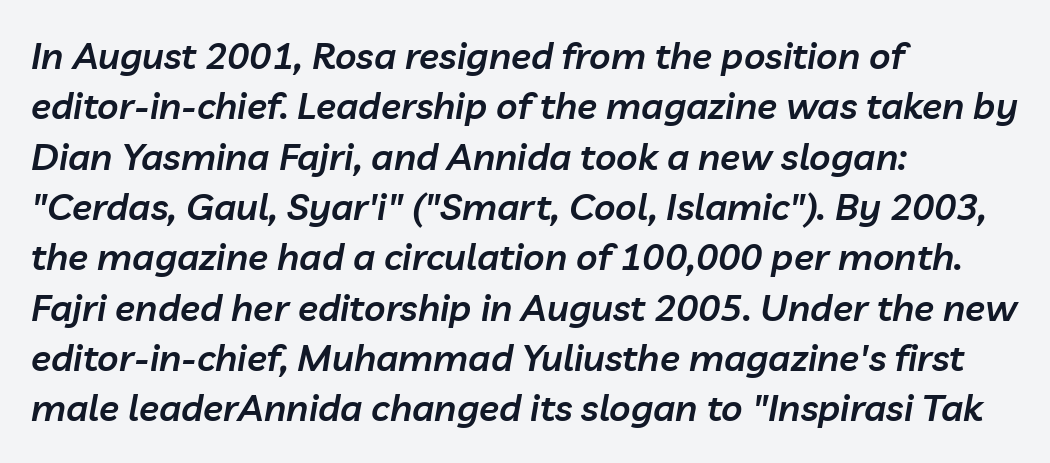
The image shows 37 px semibold type, italic (leaning right); set left-aligned, normal line spacing (1.36x), normal letter spacing, not underlined; low stroke contrast and a medium x-height.
